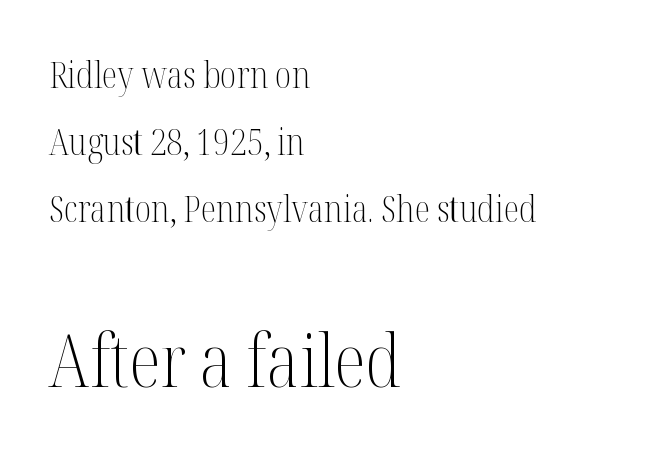
{"serif": "yes", "italic": "no", "bold": "no", "weight": "light", "width": "condensed", "stroke_contrast": "medium", "x_height": "medium", "monospaced": "no", "underline": "no", "align": "left", "line_spacing_ratio": 1.86, "letter_spacing": "normal", "letter_spacing_em": 0.0, "larger_block": "second", "size_ratio": 2.03, "glyph_px": 73}
